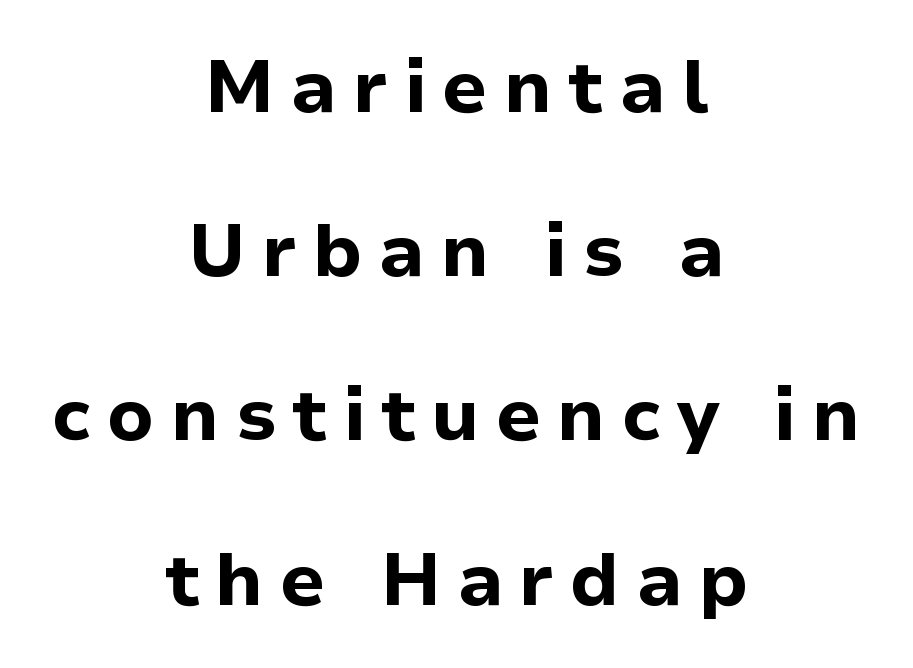
Looks like regular typesetting: each glyph gets only the width it needs. The gaps between neighbouring characters are conspicuously large. Widely set lines give the paragraph a tall, airy silhouette. Unlike italic type, these characters show no tilt at all. The paragraph has two soft edges and a firm central axis.
